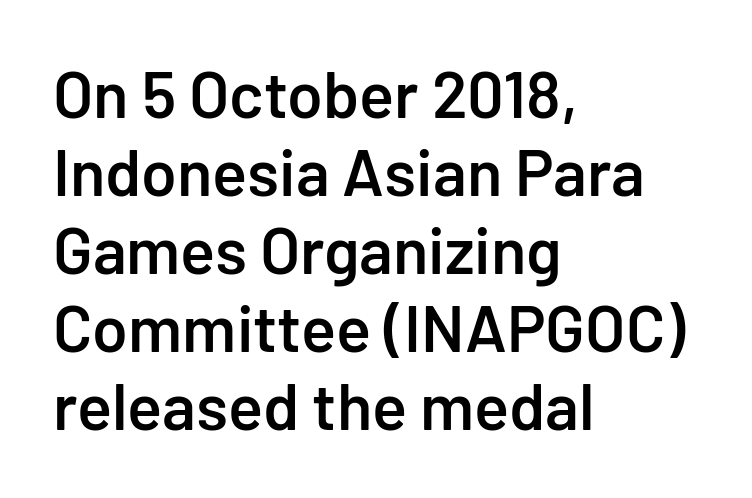
Q: Is the text bold? A: Semi-bold.
Q: Is the text italic (slanted)? A: No, it is upright.
Q: Is the typeface a serif or a sans-serif typeface? A: Sans-serif.
Q: Is the text underlined? A: No.
Q: How is the paragraph aligned? A: Left-aligned.
Q: Is the spacing between letters normal or unusually wide? A: Normal.
Q: Width (condensed, normal, or wide)? A: Normal.
Q: Stroke contrast? A: Low.
Q: x-height? A: Medium.
Q: Monospaced? A: No.
